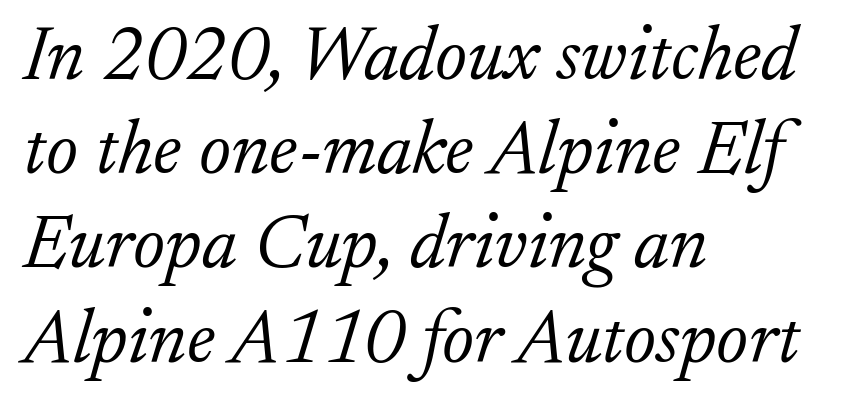
{"serif": "yes", "italic": "yes", "lean": "right", "slant_degrees": 17, "bold": "no", "weight": "light", "width": "normal", "stroke_contrast": "low", "x_height": "small", "monospaced": "no", "underline": "no", "align": "left", "line_spacing_ratio": 1.24, "letter_spacing": "normal", "letter_spacing_em": 0.0, "glyph_px": 76}
